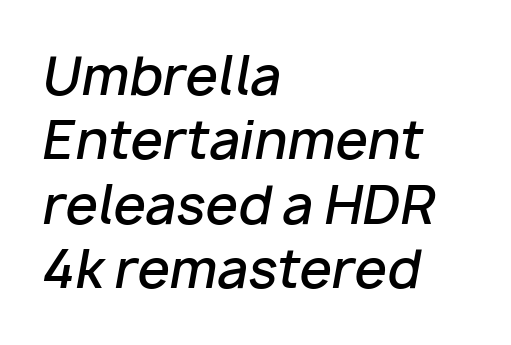
{"italic": "yes", "lean": "right", "slant_degrees": 10, "bold": "semi", "weight": "semibold", "width": "normal", "stroke_contrast": "low", "x_height": "medium", "monospaced": "no", "underline": "no", "align": "left", "line_spacing_ratio": 1.24, "letter_spacing": "normal", "letter_spacing_em": 0.0, "glyph_px": 52}
